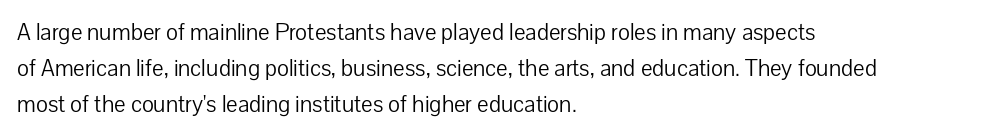
The image shows 23 px text type, upright; set left-aligned, normal line spacing (1.57x), normal letter spacing, not underlined.
